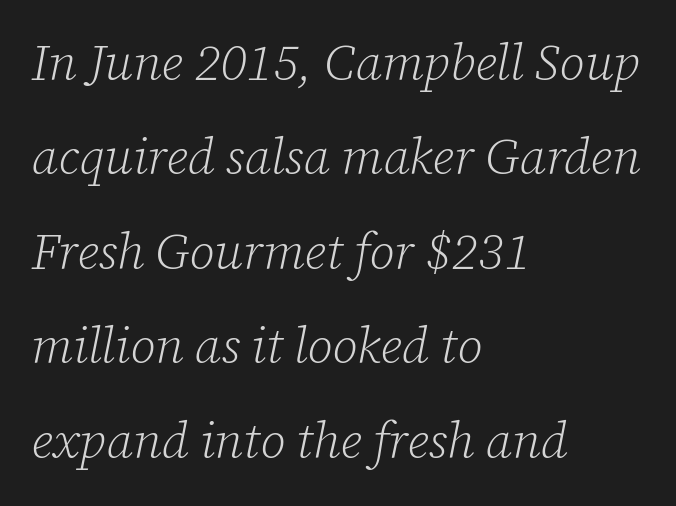
{"serif": "yes", "italic": "yes", "lean": "right", "slant_degrees": 12, "bold": "no", "weight": "light", "width": "normal", "stroke_contrast": "low", "x_height": "medium", "monospaced": "no", "underline": "no", "align": "left", "line_spacing_ratio": 1.89, "letter_spacing": "normal", "letter_spacing_em": 0.0, "glyph_px": 50}
